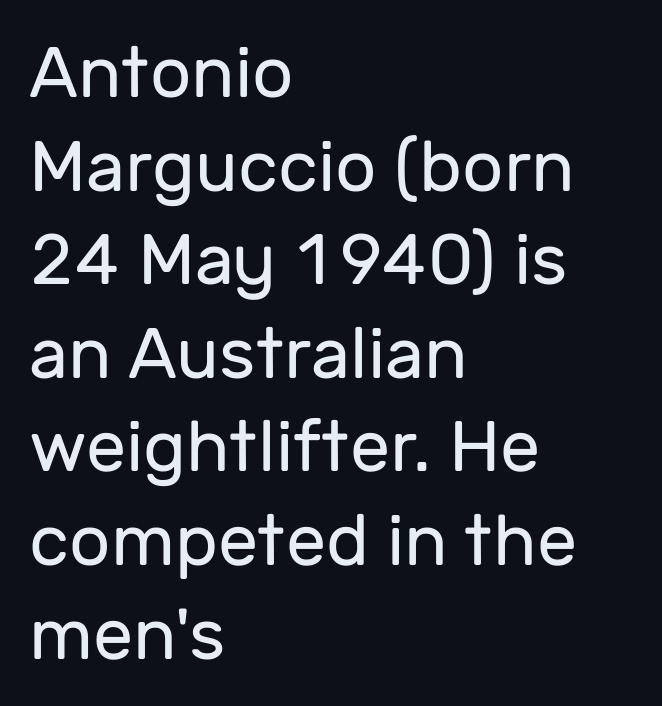
Q: Is the text bold? A: No.
Q: Is the text italic (slanted)? A: No, it is upright.
Q: Is the typeface a serif or a sans-serif typeface? A: Sans-serif.
Q: Is the text underlined? A: No.
Q: How is the paragraph aligned? A: Left-aligned.
Q: Is the spacing between letters normal or unusually wide? A: Normal.
Q: Is the spacing between lines tight, normal or loose? A: Normal.
Q: Width (condensed, normal, or wide)? A: Normal.
Q: Stroke contrast? A: Low.
Q: x-height? A: Medium.
Q: Monospaced? A: No.
